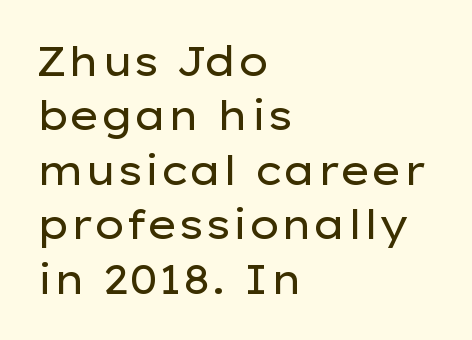
The font family rendered here belongs to the sans-serif group. The line texture is even and compact thanks to regular tracking. Italic? Not at all — the glyphs are vertical. Reading down the column, the eye jumps a familiar distance to each next line.
